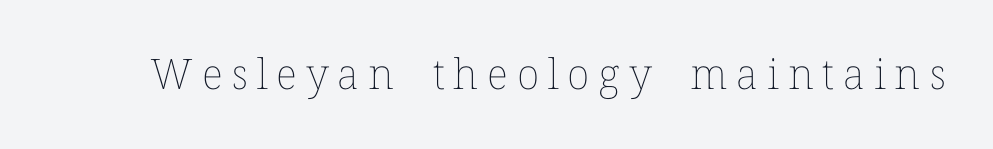
The image shows 42 px thin type, upright; set unusually wide letter spacing (+0.21 em), not underlined; low stroke contrast and a medium x-height.
